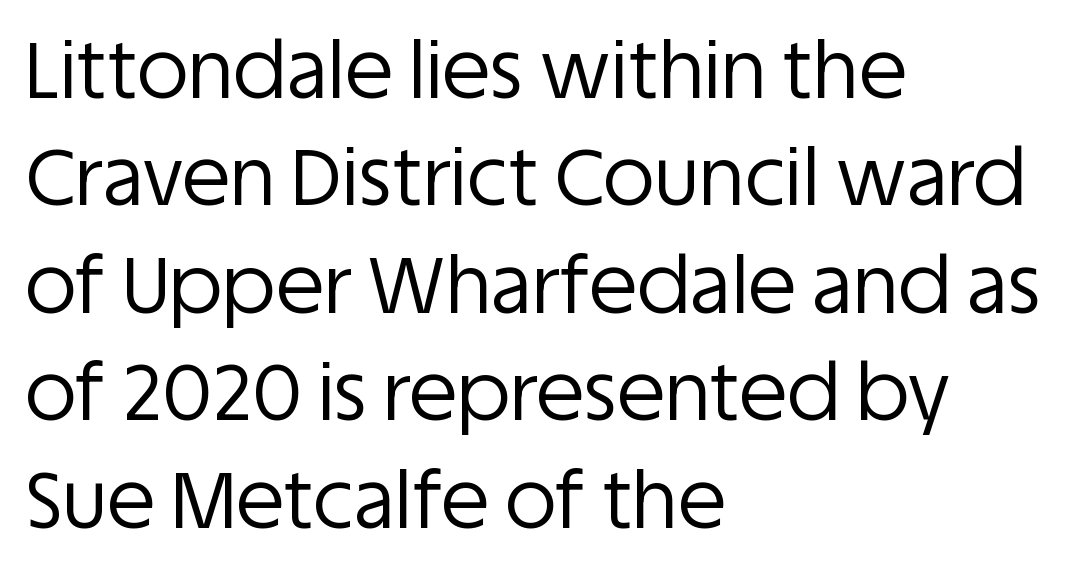
Q: Is the text bold? A: No.
Q: Is the text italic (slanted)? A: No, it is upright.
Q: Is the typeface a serif or a sans-serif typeface? A: Sans-serif.
Q: Is the text underlined? A: No.
Q: How is the paragraph aligned? A: Left-aligned.
Q: Is the spacing between letters normal or unusually wide? A: Normal.
Q: Is the spacing between lines tight, normal or loose? A: Normal.
Q: Width (condensed, normal, or wide)? A: Normal.
Q: Stroke contrast? A: Low.
Q: x-height? A: Large.
Q: Monospaced? A: No.
